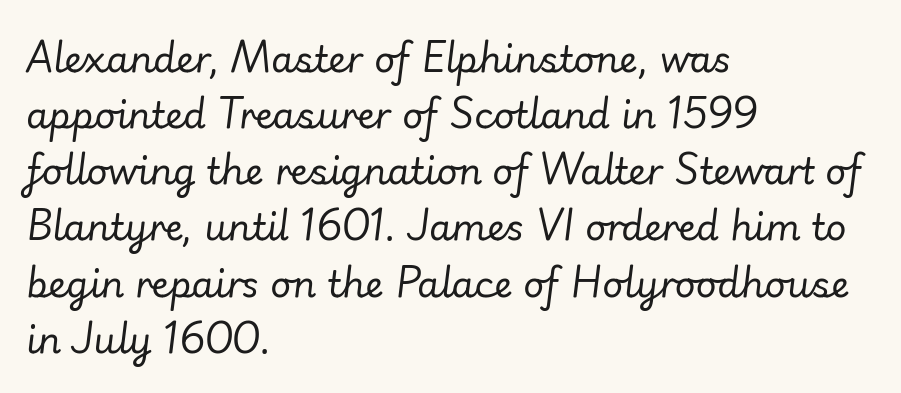
{"italic": "yes", "lean": "right", "slant_degrees": 7, "bold": "no", "weight": "regular", "width": "normal", "stroke_contrast": "low", "x_height": "small", "monospaced": "no", "underline": "no", "align": "left", "line_spacing": "normal", "line_spacing_ratio": 1.56, "letter_spacing": "normal", "letter_spacing_em": 0.0, "glyph_px": 36}
